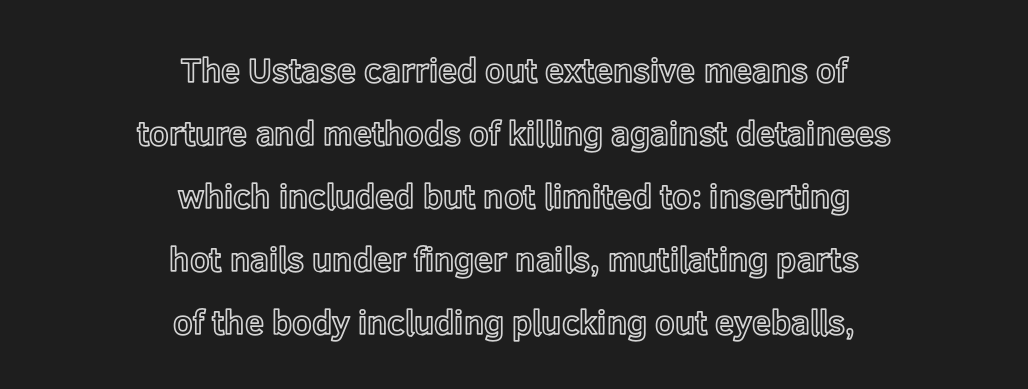
{"italic": "no", "width": "normal", "x_height": "medium", "monospaced": "no", "underline": "no", "align": "center", "line_spacing_ratio": 1.85, "letter_spacing": "normal", "letter_spacing_em": 0.0, "glyph_px": 34}
